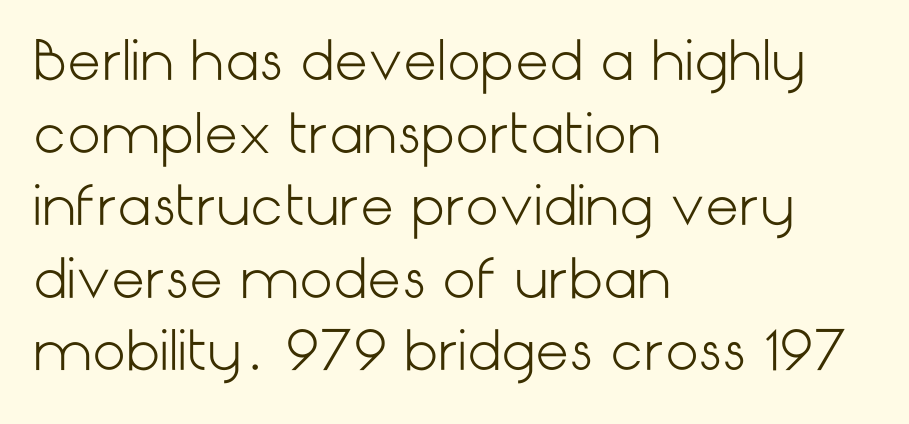
Q: Is the text bold? A: No.
Q: Is the text italic (slanted)? A: No, it is upright.
Q: Is the typeface a serif or a sans-serif typeface? A: Sans-serif.
Q: Is the text underlined? A: No.
Q: How is the paragraph aligned? A: Left-aligned.
Q: Is the spacing between letters normal or unusually wide? A: Normal.
Q: Is the spacing between lines tight, normal or loose? A: Normal.
Q: Width (condensed, normal, or wide)? A: Normal.
Q: Stroke contrast? A: Low.
Q: x-height? A: Medium.
